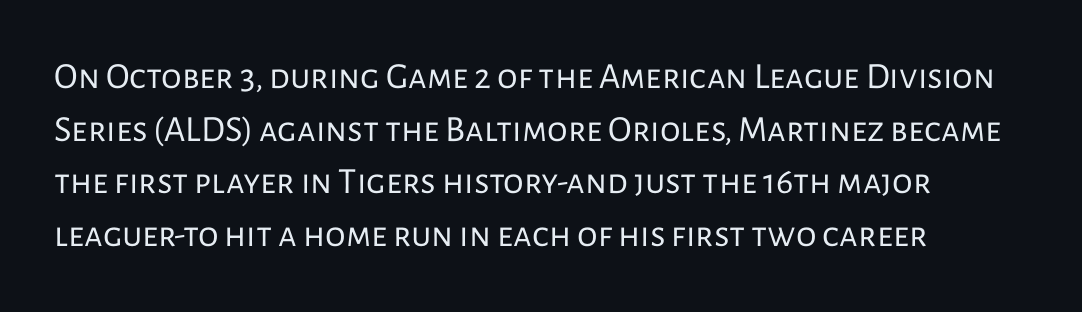
Is there much room between lines? A standard amount, neither cramped nor airy. The paragraph shown leans on its left margin. Spacing between characters is what you'd get straight out of the box. A typesetter would mark this as roman, not italic. The weight tops out at a normal text grade.
